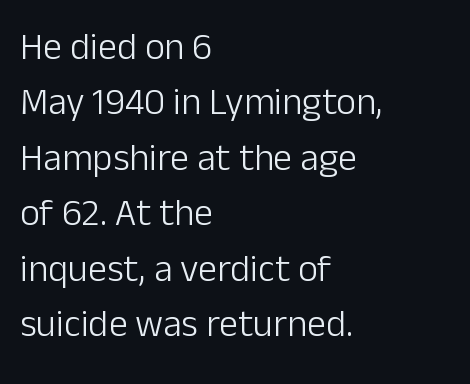
Q: Is the text bold? A: No.
Q: Is the text italic (slanted)? A: No, it is upright.
Q: Is the typeface a serif or a sans-serif typeface? A: Sans-serif.
Q: Is the text underlined? A: No.
Q: How is the paragraph aligned? A: Left-aligned.
Q: Is the spacing between letters normal or unusually wide? A: Normal.
Q: Is the spacing between lines tight, normal or loose? A: Normal.
Q: Width (condensed, normal, or wide)? A: Normal.
Q: Stroke contrast? A: Low.
Q: x-height? A: Medium.
Q: Monospaced? A: No.
